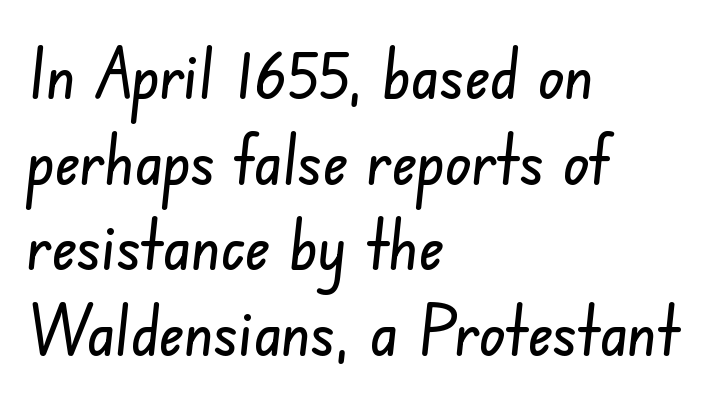
The typesetter chose a ragged-right arrangement here. Here the designer chose a conventional face with non-uniform glyph widths. The rendering shows plain stroke endings on the letterforms — a sans-serif design. The line texture is even and compact thanks to regular tracking. Each row of text sits above clean, open space.
